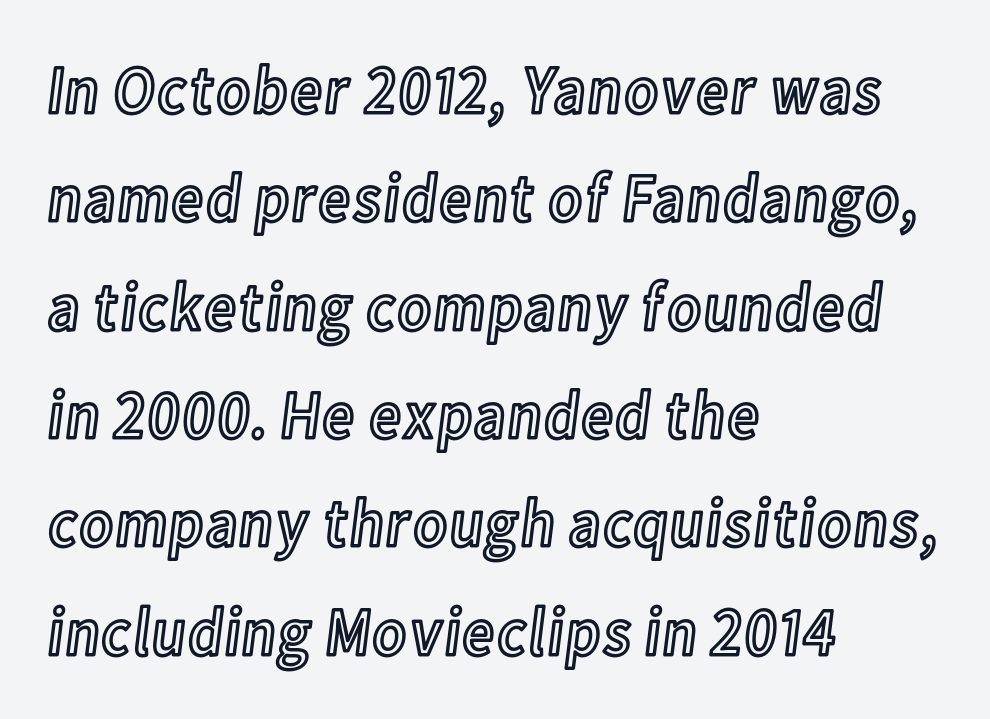
Is this a fixed-width face? No — the glyphs have proportional, varying widths. The string is rendered with underlining switched off. The vertical gap from one line to the next is medium. Tracking value appears to be zero — textbook default spacing.
